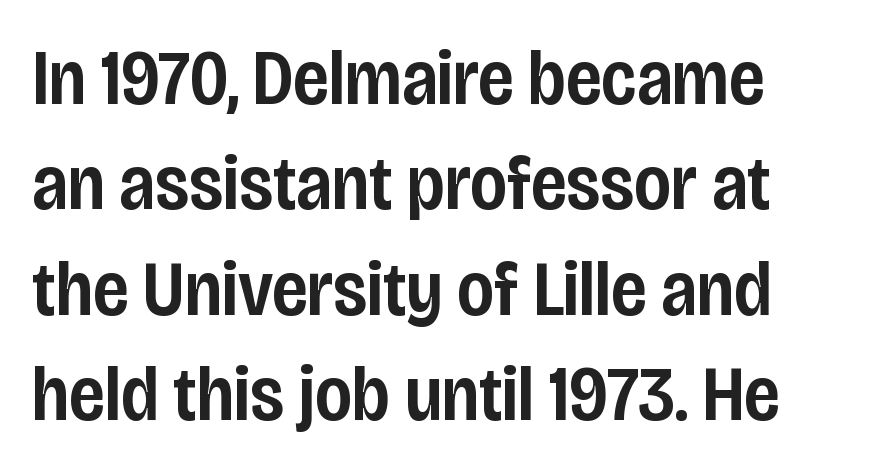
{"serif": "no", "italic": "no", "bold": "semi", "weight": "semibold", "width": "condensed", "stroke_contrast": "low", "x_height": "large", "monospaced": "no", "underline": "no", "line_spacing": "normal", "line_spacing_ratio": 1.37, "letter_spacing": "normal", "letter_spacing_em": 0.0, "glyph_px": 77}
